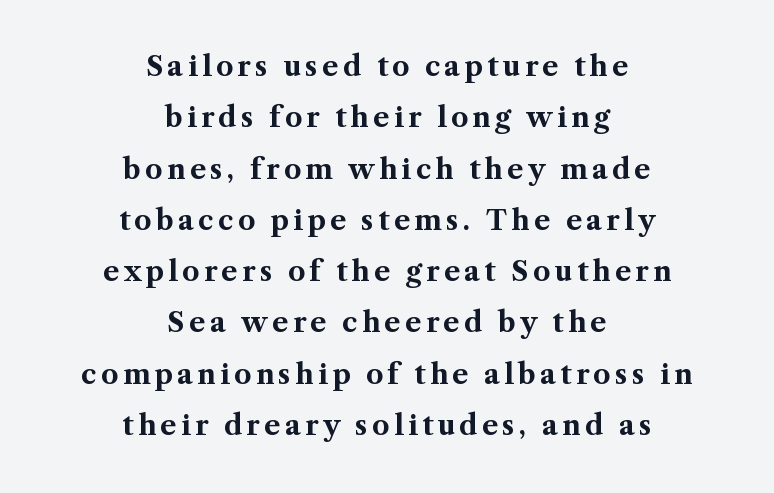
Q: Is the text bold? A: Yes.
Q: Is the text italic (slanted)? A: No, it is upright.
Q: Is the text underlined? A: No.
Q: How is the paragraph aligned? A: Centered.
Q: Is the spacing between lines tight, normal or loose? A: Loose.
